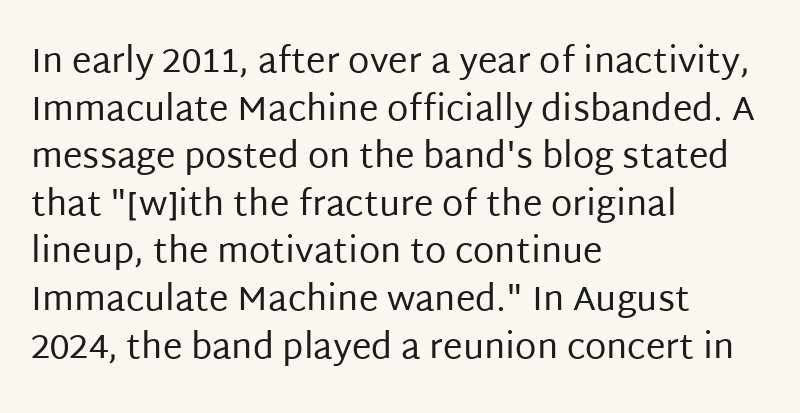
{"serif": "no", "italic": "no", "bold": "no", "weight": "regular", "width": "normal", "stroke_contrast": "low", "x_height": "large", "monospaced": "no", "underline": "no", "align": "left", "line_spacing": "normal", "line_spacing_ratio": 1.36, "letter_spacing": "normal", "letter_spacing_em": 0.0, "glyph_px": 35}
